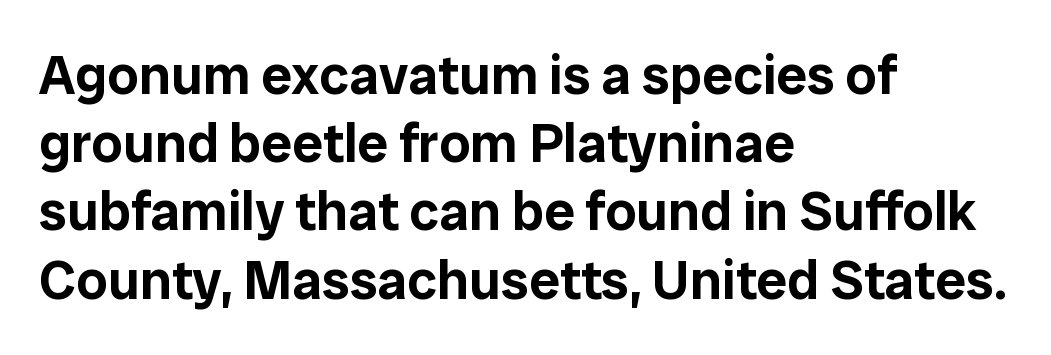
The image shows 55 px sans-serif type, upright; set left-aligned, line spacing 1.24x, normal letter spacing, not underlined; low stroke contrast and a medium x-height.
